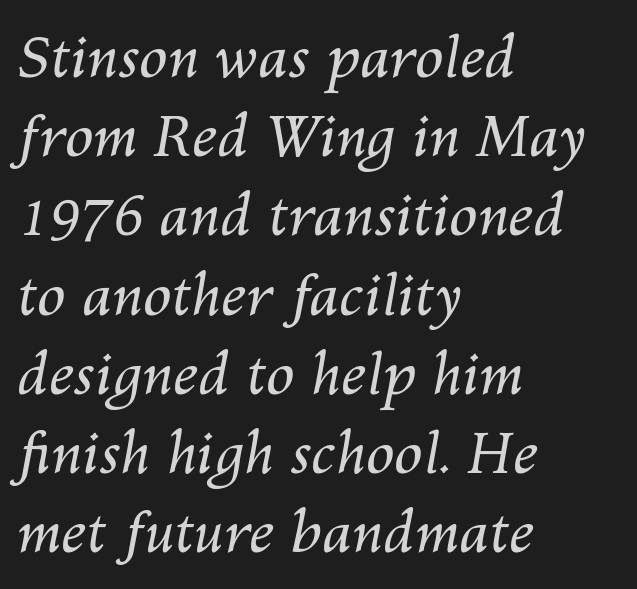
Q: Is the text bold? A: No.
Q: Is the text italic (slanted)? A: Yes, it leans right by about 10 degrees.
Q: Is the text underlined? A: No.
Q: How is the paragraph aligned? A: Left-aligned.
Q: Is the spacing between letters normal or unusually wide? A: Normal.
Q: Is the spacing between lines tight, normal or loose? A: Normal.
Q: Width (condensed, normal, or wide)? A: Normal.
Q: Stroke contrast? A: Medium.
Q: x-height? A: Medium.
Q: Monospaced? A: No.
